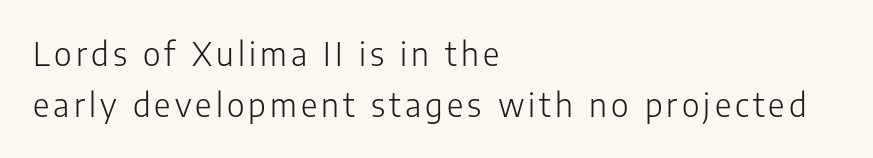
{"serif": "no", "italic": "no", "bold": "no", "weight": "light", "width": "normal", "stroke_contrast": "low", "x_height": "medium", "monospaced": "no", "underline": "no", "align": "left", "line_spacing": "normal", "line_spacing_ratio": 1.58, "glyph_px": 32}
